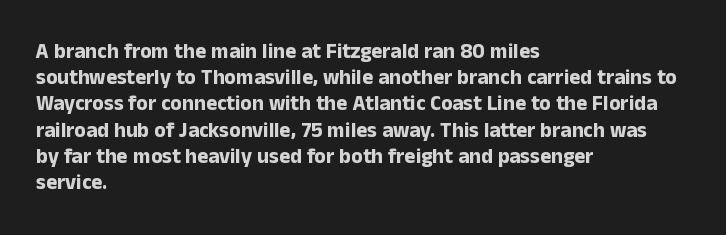
The image shows 21 px bold type, upright; set left-aligned, normal line spacing (1.25x), normal letter spacing, not underlined.
